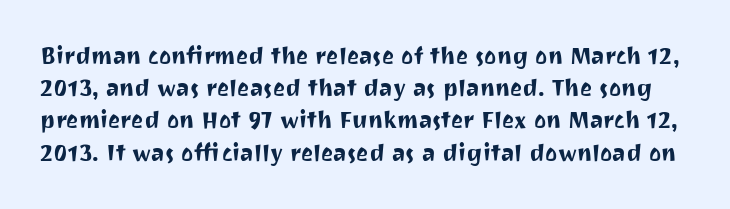
Q: Is the text italic (slanted)? A: No, it is upright.
Q: Is the text underlined? A: No.
Q: Is the spacing between letters normal or unusually wide? A: Normal.
Q: Is the spacing between lines tight, normal or loose? A: Normal.
